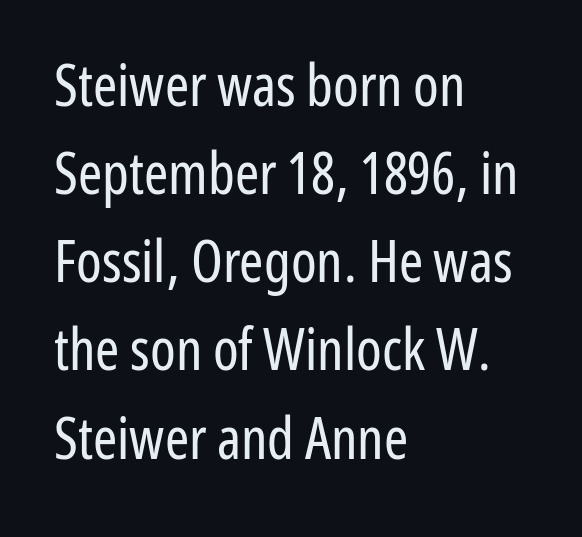
{"serif": "no", "italic": "no", "bold": "no", "weight": "regular", "width": "condensed", "stroke_contrast": "low", "x_height": "medium", "monospaced": "no", "underline": "no", "align": "left", "line_spacing": "normal", "line_spacing_ratio": 1.52, "letter_spacing": "normal", "letter_spacing_em": 0.0, "glyph_px": 58}
